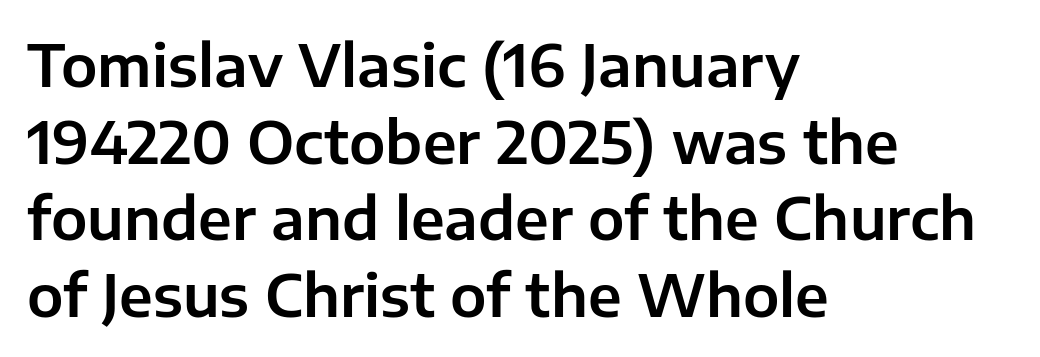
The glyphs in this specimen are sans serif. In terms of leading, this rendering sits right in the middle. If you drew a ruler down the left edge, every line would touch it. Vertical strokes here are truly vertical.
